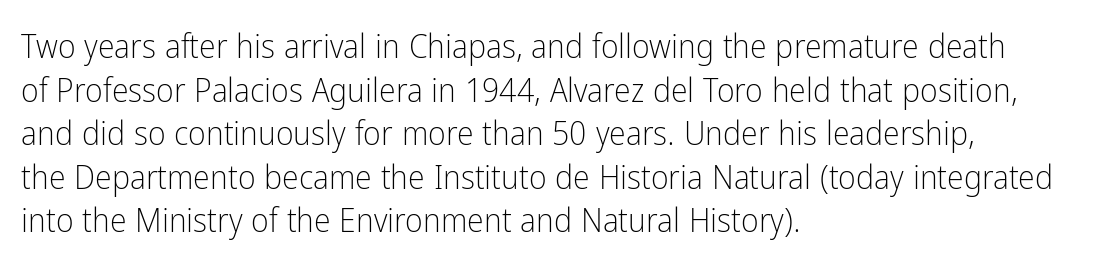
Q: Is the text bold? A: No.
Q: Is the text italic (slanted)? A: No, it is upright.
Q: Is the typeface a serif or a sans-serif typeface? A: Sans-serif.
Q: Is the text underlined? A: No.
Q: How is the paragraph aligned? A: Left-aligned.
Q: Is the spacing between letters normal or unusually wide? A: Normal.
Q: Is the spacing between lines tight, normal or loose? A: Normal.
Q: Width (condensed, normal, or wide)? A: Condensed.
Q: Stroke contrast? A: Low.
Q: x-height? A: Medium.
Q: Monospaced? A: No.
